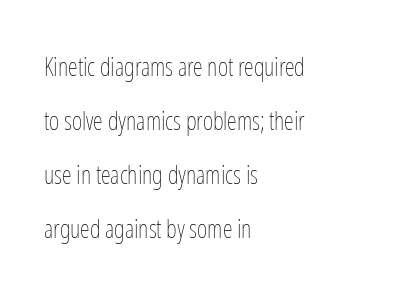
Q: Is the text bold? A: No.
Q: Is the text italic (slanted)? A: No, it is upright.
Q: Is the text underlined? A: No.
Q: How is the paragraph aligned? A: Left-aligned.
Q: Is the spacing between letters normal or unusually wide? A: Normal.
Q: Is the spacing between lines tight, normal or loose? A: Loose.
